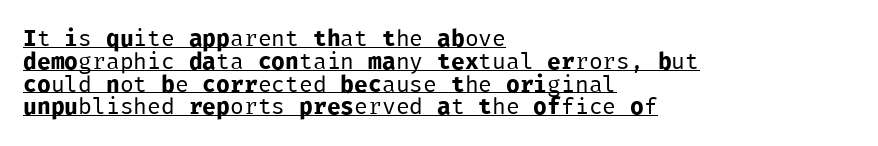
The image shows 23 px text type, upright; set left-aligned, tight line spacing (0.99x), normal letter spacing, underlined.
